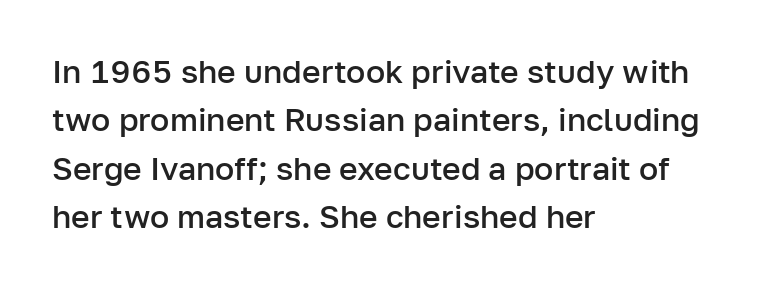
Q: Is the text bold? A: Semi-bold.
Q: Is the text italic (slanted)? A: No, it is upright.
Q: Is the typeface a serif or a sans-serif typeface? A: Sans-serif.
Q: Is the text underlined? A: No.
Q: How is the paragraph aligned? A: Left-aligned.
Q: Is the spacing between letters normal or unusually wide? A: Normal.
Q: Is the spacing between lines tight, normal or loose? A: Normal.
Q: Width (condensed, normal, or wide)? A: Normal.
Q: Stroke contrast? A: Low.
Q: x-height? A: Medium.
Q: Monospaced? A: No.
